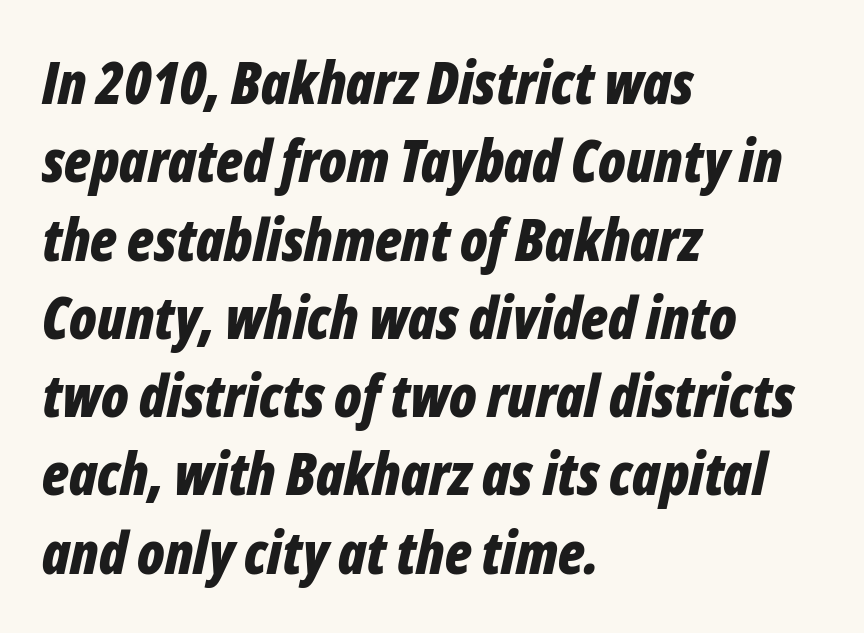
The image shows 58 px bold, condensed type, italic (leaning right); set left-aligned, normal line spacing (1.35x), normal letter spacing, not underlined; low stroke contrast and a medium x-height.
